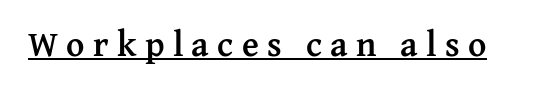
Q: Is the text bold? A: Yes.
Q: Is the text italic (slanted)? A: No, it is upright.
Q: Is the typeface a serif or a sans-serif typeface? A: Serif.
Q: Is the text underlined? A: Yes.
Q: Is the spacing between letters normal or unusually wide? A: Unusually wide.
Q: Width (condensed, normal, or wide)? A: Normal.
Q: Stroke contrast? A: Medium.
Q: x-height? A: Medium.
Q: Monospaced? A: No.
